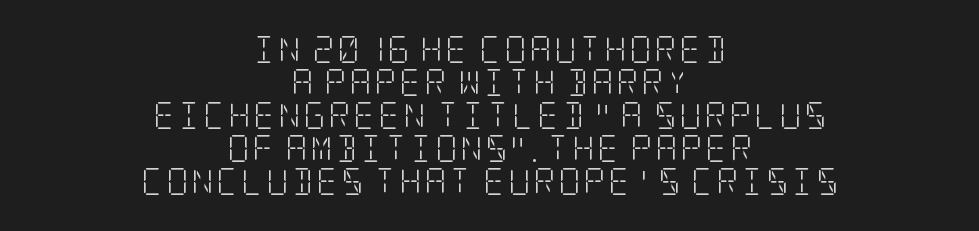
{"italic": "no", "bold": "no", "underline": "no", "align": "center", "line_spacing_ratio": 1.22, "glyph_px": 27}
